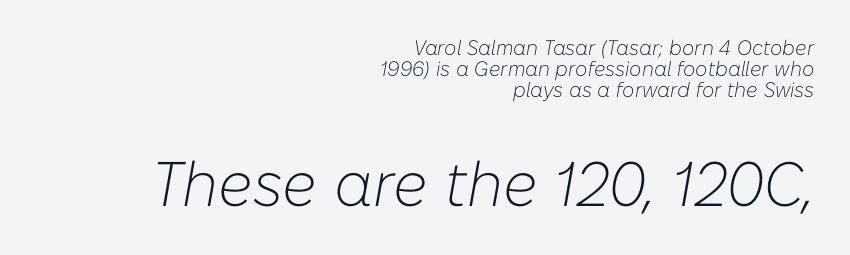
The image shows 63 px light type, italic (leaning right); set right-aligned, tight line spacing (1.0x), normal letter spacing, not underlined; the second (bottom) block is 3.0x larger; low stroke contrast and a medium x-height.
